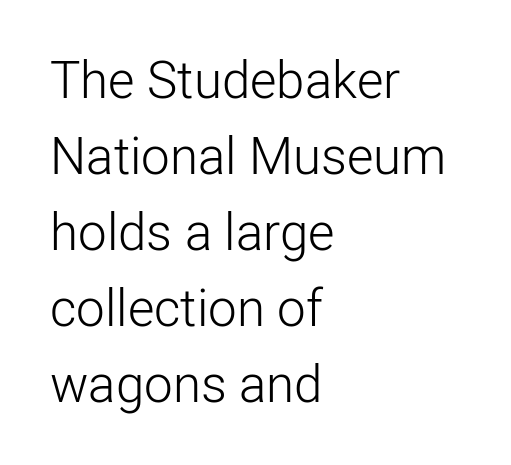
Q: Is the text bold? A: No.
Q: Is the text italic (slanted)? A: No, it is upright.
Q: Is the typeface a serif or a sans-serif typeface? A: Sans-serif.
Q: Is the text underlined? A: No.
Q: How is the paragraph aligned? A: Left-aligned.
Q: Is the spacing between letters normal or unusually wide? A: Normal.
Q: Is the spacing between lines tight, normal or loose? A: Normal.
Q: Width (condensed, normal, or wide)? A: Normal.
Q: Stroke contrast? A: Low.
Q: x-height? A: Medium.
Q: Monospaced? A: No.
